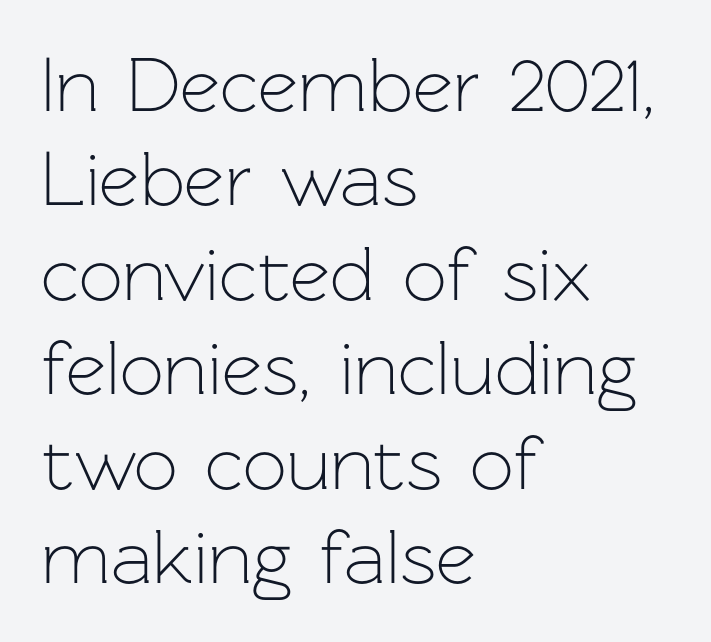
The image shows 78 px light sans-serif type, upright; set left-aligned, line spacing 1.21x, normal letter spacing, not underlined; low stroke contrast and a medium x-height.
